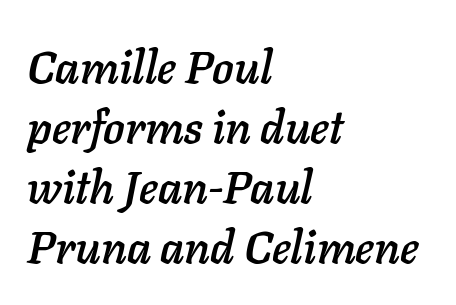
The font's italic variant was chosen for this text. Is the block centered? No — it sits flush against the left margin. Do the characters align in a grid? No, the font is proportional. Interline gaps are of average width in this sample. Is the letter spacing exaggerated? No — it looks like the ordinary default. The area under the type is left untouched.
